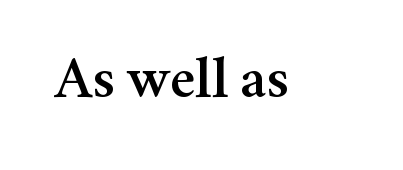
Lines of text with bare space underneath. Think of a printed novel: that variable character pitch is what you see here. These lines are composed in type with serifs. There is no visible air inserted between adjacent glyphs. Unlike italic type, these characters show no tilt at all.
